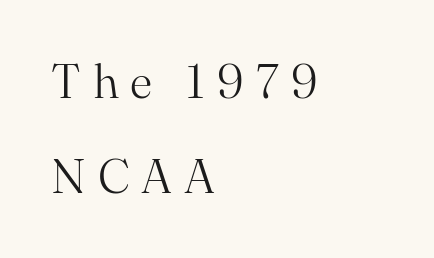
Q: Is the text bold? A: No.
Q: Is the text italic (slanted)? A: No, it is upright.
Q: Is the typeface a serif or a sans-serif typeface? A: Serif.
Q: Is the text underlined? A: No.
Q: How is the paragraph aligned? A: Left-aligned.
Q: Is the spacing between letters normal or unusually wide? A: Unusually wide.
Q: Is the spacing between lines tight, normal or loose? A: Loose.
Q: Width (condensed, normal, or wide)? A: Normal.
Q: Stroke contrast? A: Medium.
Q: x-height? A: Small.
Q: Monospaced? A: No.
